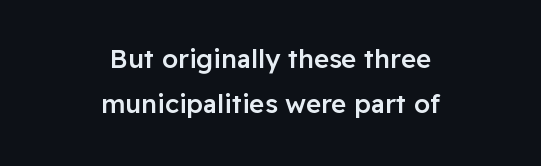
The image shows 26 px text type, upright; set centered, line spacing 1.72x, normal letter spacing, not underlined.
